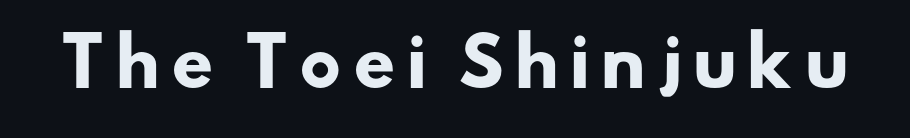
The image shows 66 px heavy, wide sans-serif type; set not underlined; low stroke contrast and a small x-height.
